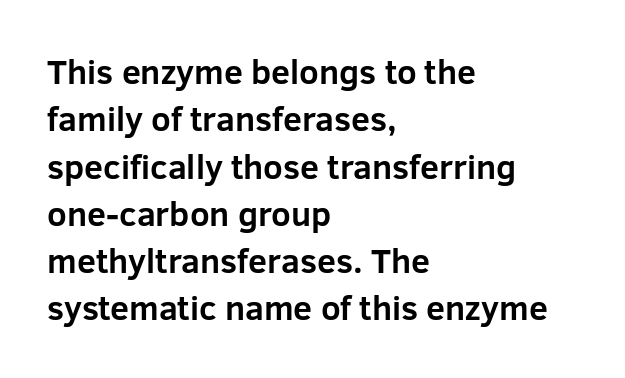
The image shows 34 px bold sans-serif type, upright; set left-aligned, normal line spacing (1.39x), normal letter spacing, not underlined; low stroke contrast and a medium x-height.
